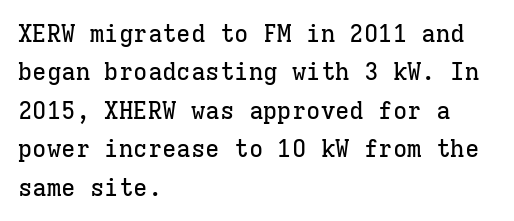
The image shows 24 px text type, upright; set left-aligned, normal line spacing (1.6x), normal letter spacing, not underlined.
